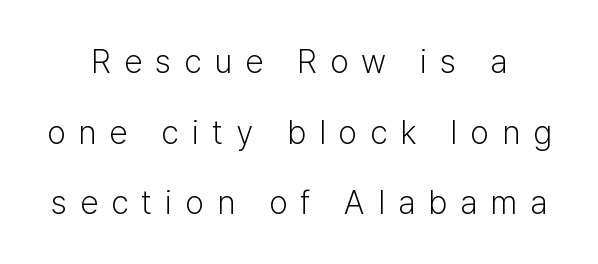
{"serif": "no", "italic": "no", "bold": "no", "weight": "light", "width": "normal", "stroke_contrast": "low", "x_height": "medium", "monospaced": "no", "underline": "no", "line_spacing": "loose", "line_spacing_ratio": 2.14, "letter_spacing": "wide", "letter_spacing_em": 0.4, "glyph_px": 33}
